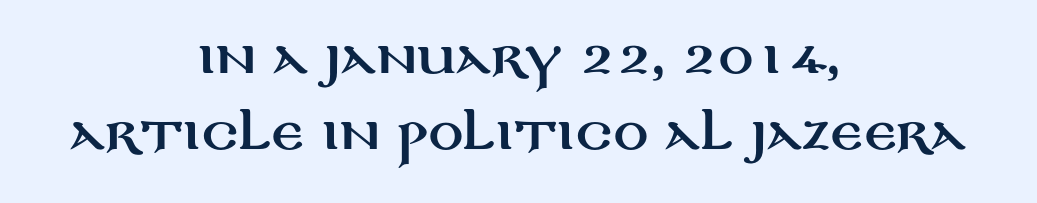
The image shows 43 px wide sans-serif type, upright; set centered, line spacing 1.77x, normal letter spacing, not underlined; medium stroke contrast and a large x-height.
